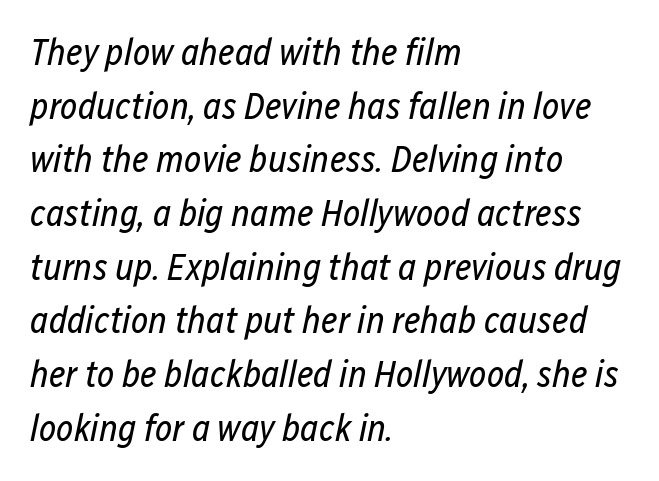
Think of a printed novel: that variable character pitch is what you see here. Nobody touched the tracking dial on this one. Students, observe: this is what conventionally led text looks like. In CSS terms this would be text-align: left.
